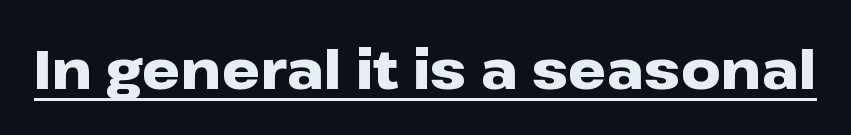
Q: Is the text bold? A: Yes.
Q: Is the text italic (slanted)? A: No, it is upright.
Q: Is the typeface a serif or a sans-serif typeface? A: Sans-serif.
Q: Is the text underlined? A: Yes.
Q: Is the spacing between letters normal or unusually wide? A: Normal.
Q: Width (condensed, normal, or wide)? A: Wide.
Q: Stroke contrast? A: Low.
Q: x-height? A: Medium.
Q: Monospaced? A: No.
